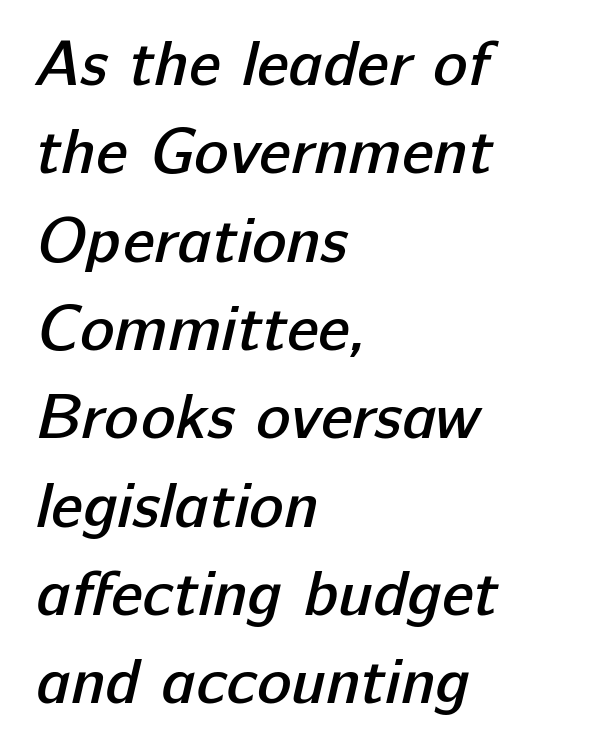
Glyph-to-glyph distance matches everyday printed text. The letters advance in unequal steps, a hallmark of proportional type. Notice how the passage keeps a crisp vertical edge on the left only. This sample keeps an unexceptional amount of space between lines. Font category for this specimen: sans-serif. Moderately thickened strokes mark this as semibold type.
